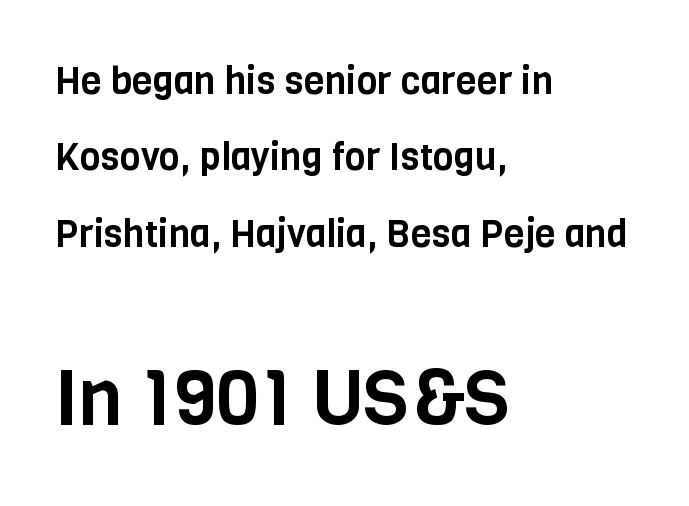
Is the block centered? No — it sits flush against the left margin. Is this a sans? Yes — the strokes have no serifs. Standard letterfit; no display-style spreading of the glyphs. Descenders are the only things crossing below the line. The passage shown is typed in a proportional face where columns would drift.
